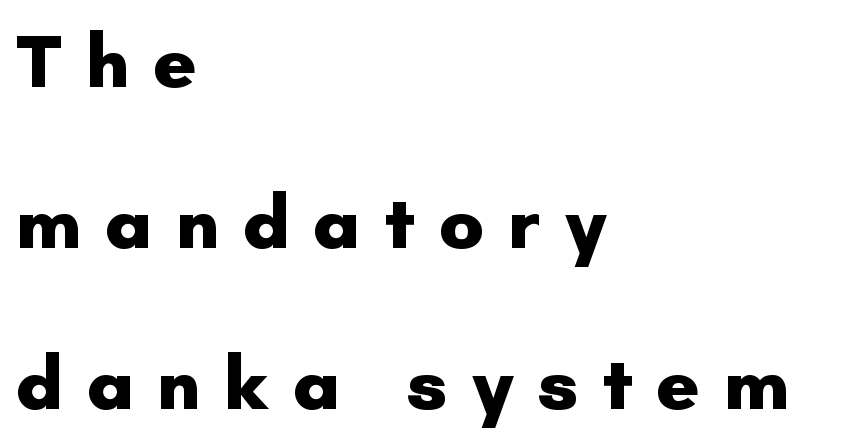
Serif or sans? Sans — the stroke terminals are bare. Regarding leading, the lines here are spaced well apart. These lines stack with their left ends in a neat column. Here the glyphs are tracked loosely, breaking word shapes into spaced letters. Emphasis by weight is at full strength: bold. Here the designer chose a conventional face with non-uniform glyph widths.
